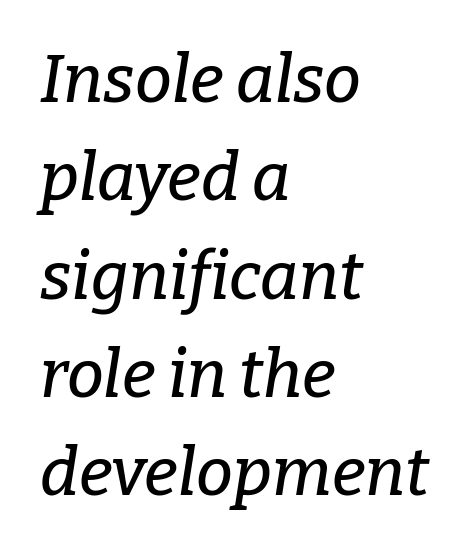
You could not count columns in this text — the font is proportionally spaced. This rendering leaves character spacing at its baseline value. The space beneath each line is pristine and unruled. The lettering tilts uniformly, giving the passage an italic look. Casual observation: everything's shoved over to the left.
